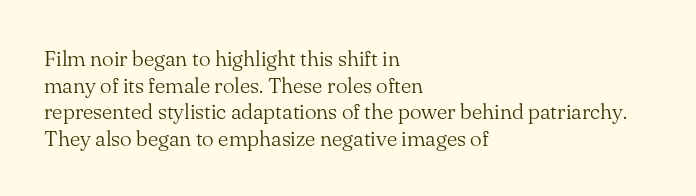
Q: Is the text bold? A: No.
Q: Is the text italic (slanted)? A: No, it is upright.
Q: Is the text underlined? A: No.
Q: How is the paragraph aligned? A: Left-aligned.
Q: Is the spacing between letters normal or unusually wide? A: Normal.
